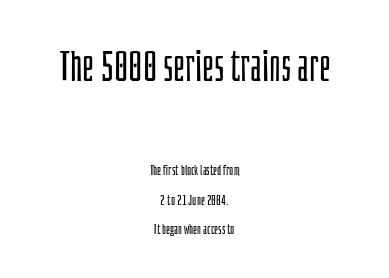
Anything drawn beneath the words? Only blank space. A typesetter would call this zero additional tracking. The letters advance in unequal steps, a hallmark of proportional type. The designer dialed line spacing up above the default.
